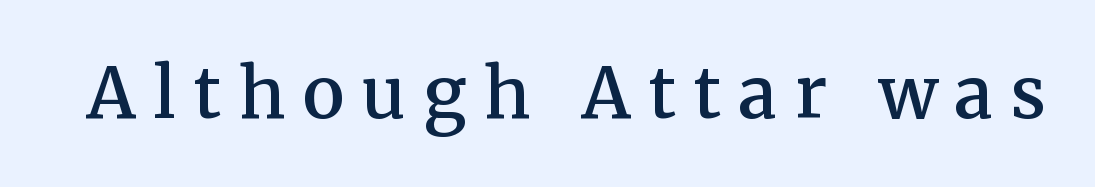
The rendering uses a semibold face; strokes are thickened but not to full bold. The words here are not underlined. The tracking reads as deliberately expanded to a designer's eye. Varying glyph widths throughout — classic text-font behaviour. Characters remain perfectly vertical along every line. Yep, those are serifs on the letters.
